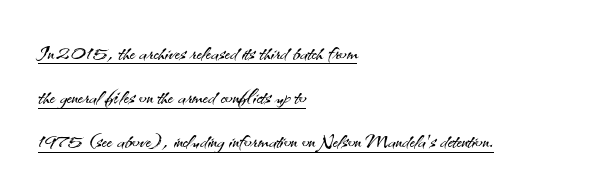
{"serif": "no", "bold": "no", "weight": "light", "width": "normal", "stroke_contrast": "medium", "x_height": "small", "monospaced": "no", "underline": "yes", "align": "left", "line_spacing": "normal", "line_spacing_ratio": 1.58, "letter_spacing": "normal", "letter_spacing_em": 0.0, "glyph_px": 28}
